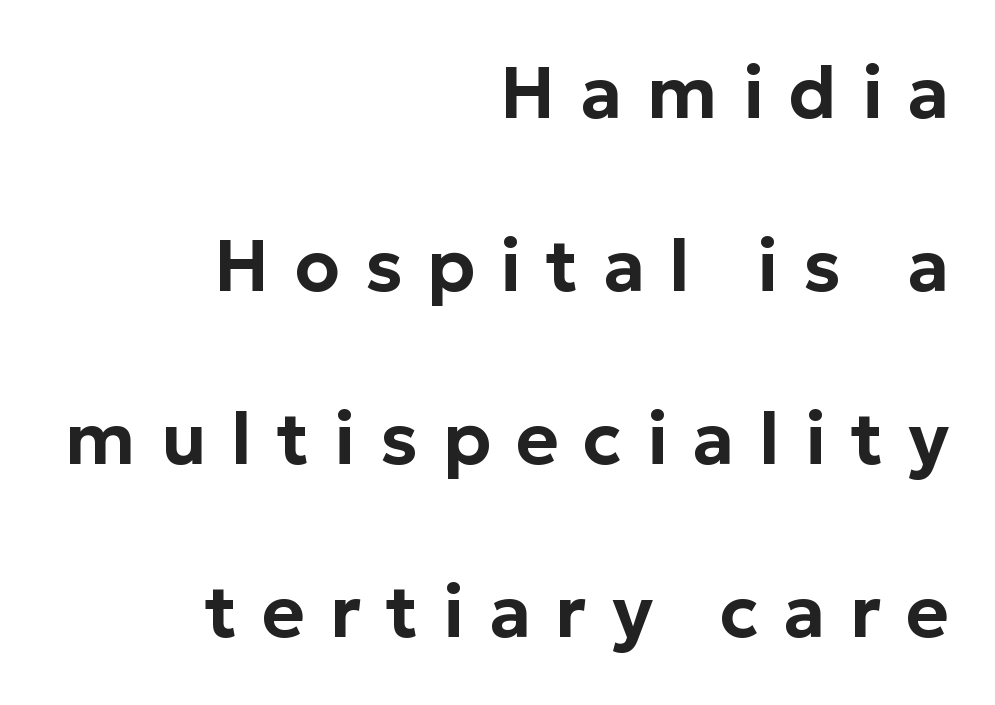
{"serif": "no", "italic": "no", "width": "normal", "stroke_contrast": "low", "x_height": "medium", "monospaced": "no", "underline": "no", "align": "right", "line_spacing": "loose", "line_spacing_ratio": 2.37, "letter_spacing": "wide", "letter_spacing_em": 0.34, "glyph_px": 73}
